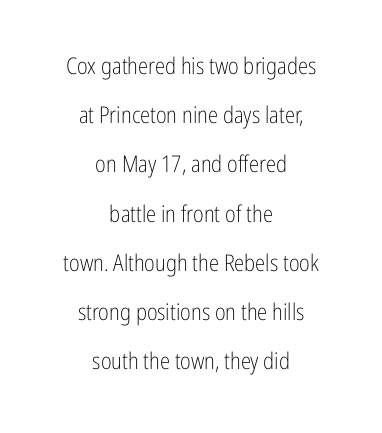
{"italic": "no", "bold": "no", "underline": "no", "align": "center", "line_spacing": "loose", "line_spacing_ratio": 2.14, "letter_spacing": "normal", "letter_spacing_em": 0.0, "glyph_px": 23}
